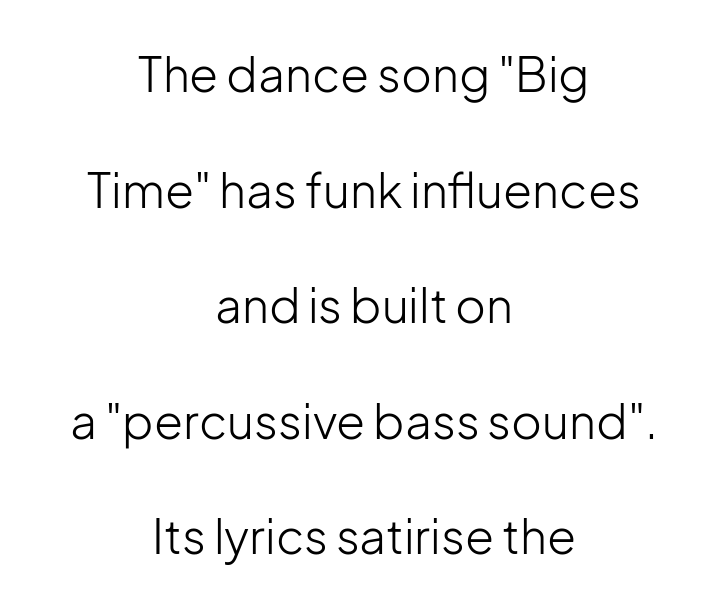
{"serif": "no", "italic": "no", "bold": "no", "weight": "light", "width": "normal", "stroke_contrast": "low", "x_height": "medium", "monospaced": "no", "underline": "no", "align": "center", "line_spacing": "loose", "line_spacing_ratio": 2.46, "letter_spacing": "normal", "letter_spacing_em": 0.0, "glyph_px": 47}
